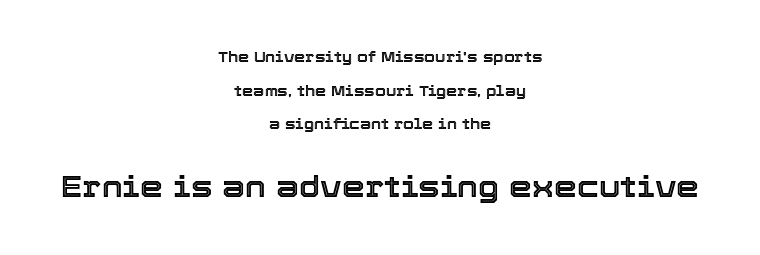
The image shows 29 px text type, upright; set centered, loose line spacing (2.41x), normal letter spacing, not underlined; the second (bottom) block is 2.07x larger; a medium x-height.
